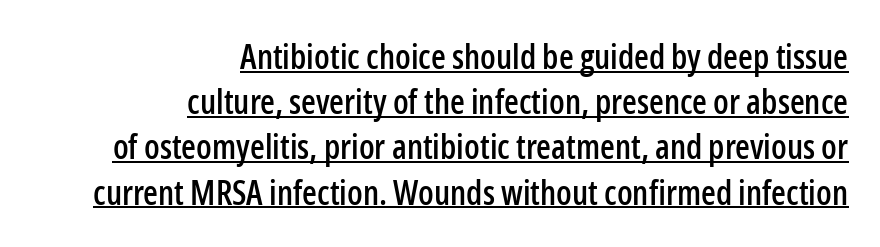
{"serif": "no", "italic": "no", "width": "condensed", "stroke_contrast": "low", "x_height": "medium", "monospaced": "no", "underline": "yes", "align": "right", "line_spacing": "normal", "line_spacing_ratio": 1.33, "letter_spacing": "normal", "letter_spacing_em": 0.0, "glyph_px": 34}
